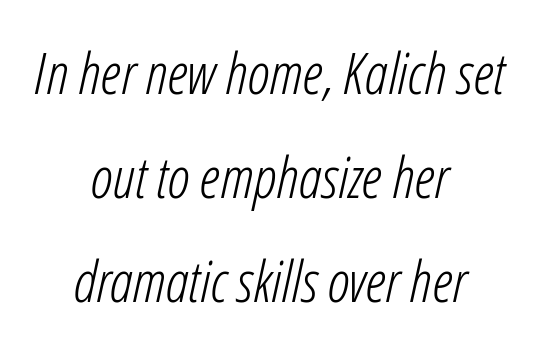
{"italic": "yes", "lean": "right", "slant_degrees": 12, "bold": "no", "weight": "light", "width": "condensed", "stroke_contrast": "low", "x_height": "medium", "monospaced": "no", "underline": "no", "align": "center", "line_spacing_ratio": 1.79, "letter_spacing": "normal", "letter_spacing_em": 0.0, "glyph_px": 58}
